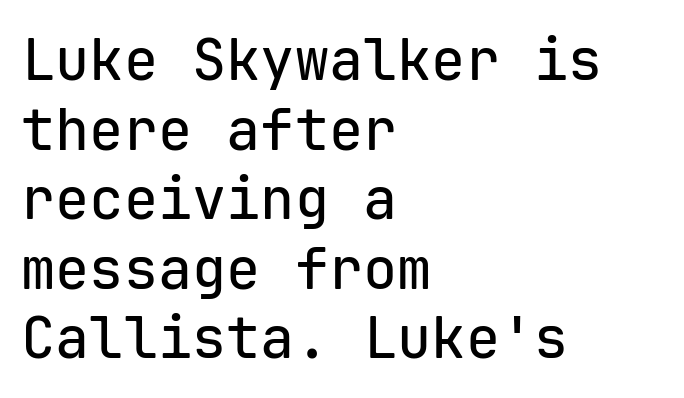
Q: Is the text italic (slanted)? A: No, it is upright.
Q: Is the typeface a serif or a sans-serif typeface? A: Sans-serif.
Q: Is the text underlined? A: No.
Q: How is the paragraph aligned? A: Left-aligned.
Q: Is the spacing between letters normal or unusually wide? A: Normal.
Q: Width (condensed, normal, or wide)? A: Normal.
Q: Stroke contrast? A: Low.
Q: x-height? A: Medium.
Q: Monospaced? A: Yes.
